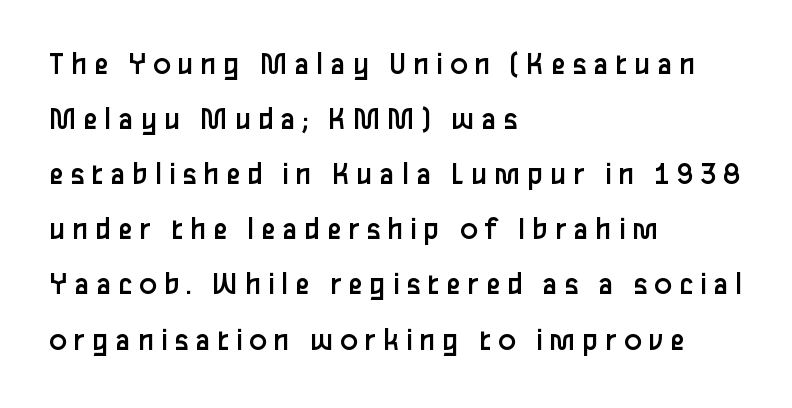
Each row of text sits above clean, open space. Classification — sans serif. This block has exactly the height ordinary leading produces. The letters look calm and open, with moderate or lighter stems. Note the varied advance widths — an 'i' is clearly narrower than an 'm'.
